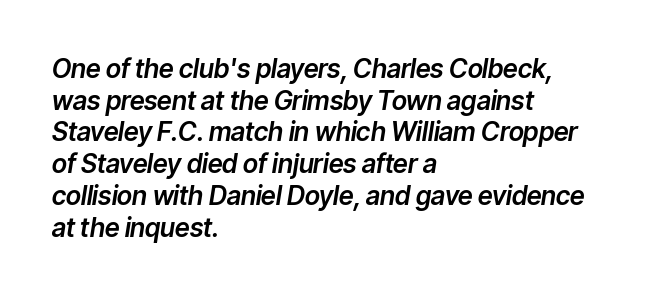
This sample is left-justified, so line endings fall wherever the words run out. Check under the words: just untouched page. Notice how the stems are inclined rather than vertical — that's the hallmark of italics. Characters follow at the spacing the type designer built in.
